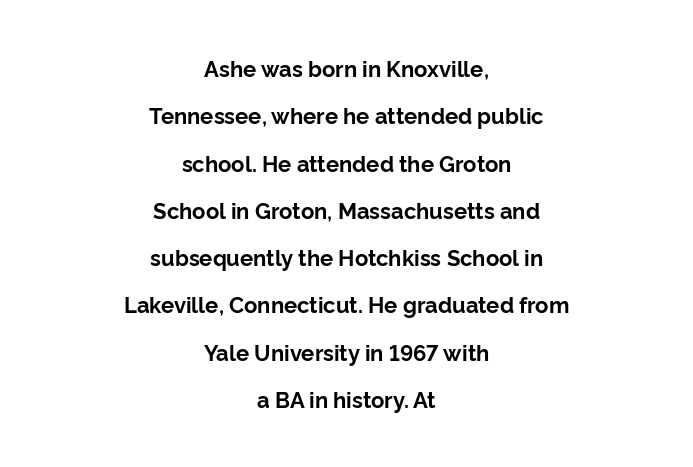
Horizontal bands of white between lines are thick stripes. The passage shown is emphatically bold. Centered paragraph, ragged on both sides. Do the letters lean? They stand straight. The glyphs are unaccompanied by any horizontal stroke below them.
